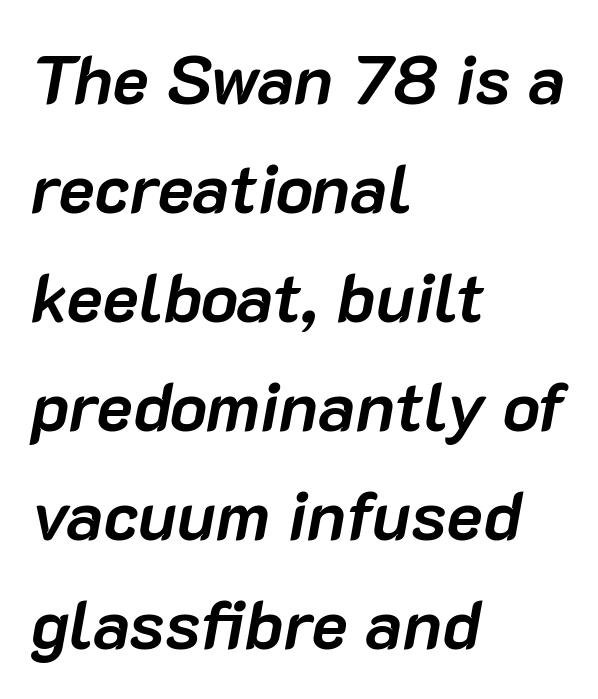
{"italic": "yes", "lean": "right", "slant_degrees": 10, "bold": "yes", "weight": "semibold", "width": "normal", "stroke_contrast": "low", "x_height": "medium", "monospaced": "no", "underline": "no", "align": "left", "line_spacing": "normal", "line_spacing_ratio": 1.58, "letter_spacing": "normal", "letter_spacing_em": 0.0, "glyph_px": 69}
